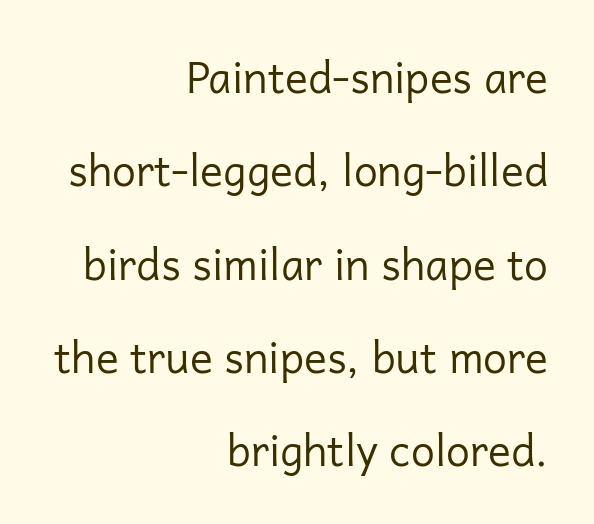
Q: Is the text bold? A: No.
Q: Is the text italic (slanted)? A: No, it is upright.
Q: Is the typeface a serif or a sans-serif typeface? A: Sans-serif.
Q: Is the text underlined? A: No.
Q: How is the paragraph aligned? A: Right-aligned.
Q: Is the spacing between letters normal or unusually wide? A: Normal.
Q: Is the spacing between lines tight, normal or loose? A: Loose.
Q: Width (condensed, normal, or wide)? A: Normal.
Q: Stroke contrast? A: Low.
Q: x-height? A: Medium.
Q: Monospaced? A: No.
